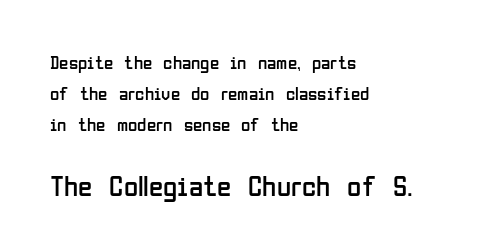
{"serif": "no", "italic": "no", "bold": "no", "weight": "regular", "width": "condensed", "stroke_contrast": "low", "x_height": "medium", "monospaced": "no", "underline": "no", "align": "left", "line_spacing": "normal", "line_spacing_ratio": 1.64, "letter_spacing": "normal", "letter_spacing_em": 0.0, "larger_block": "second", "size_ratio": 1.53, "glyph_px": 29}
